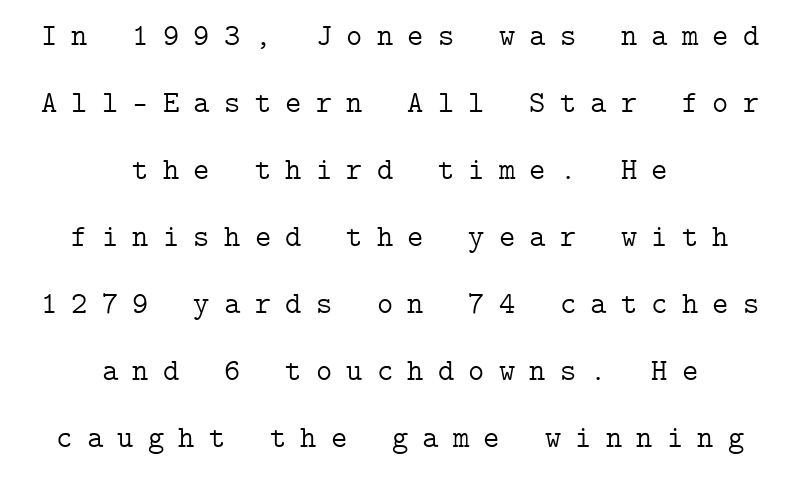
Q: Is the text bold? A: No.
Q: Is the text italic (slanted)? A: No, it is upright.
Q: Is the typeface a serif or a sans-serif typeface? A: Serif.
Q: Is the text underlined? A: No.
Q: How is the paragraph aligned? A: Centered.
Q: Is the spacing between letters normal or unusually wide? A: Unusually wide.
Q: Is the spacing between lines tight, normal or loose? A: Loose.
Q: Width (condensed, normal, or wide)? A: Normal.
Q: Stroke contrast? A: Low.
Q: x-height? A: Medium.
